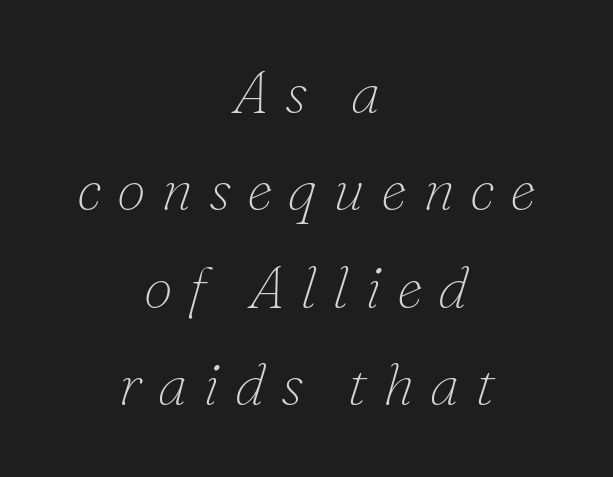
The line-height multiplier appears to be the usual default. In terms of letterspacing, this is a distinctly airy, spread setting. Stem width sits at or under what a default text font uses. Any mark beneath the type? The region is blank. The paragraph has two soft edges and a firm central axis.
